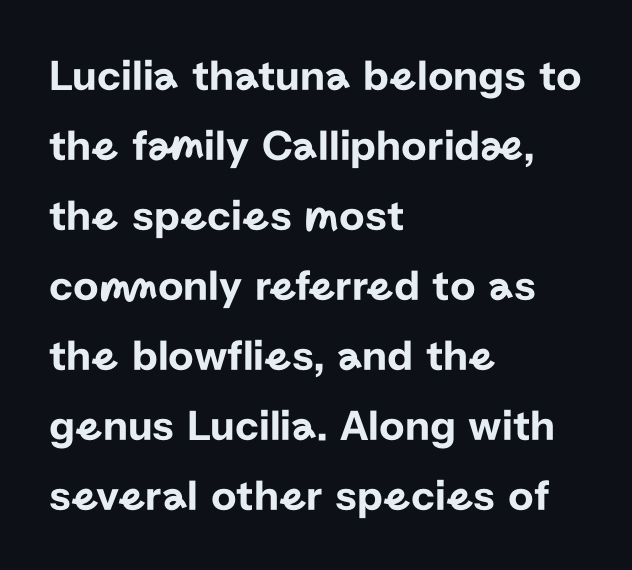
Q: Is the text italic (slanted)? A: No, it is upright.
Q: Is the typeface a serif or a sans-serif typeface? A: Sans-serif.
Q: Is the text underlined? A: No.
Q: How is the paragraph aligned? A: Left-aligned.
Q: Is the spacing between letters normal or unusually wide? A: Normal.
Q: Is the spacing between lines tight, normal or loose? A: Normal.
Q: Width (condensed, normal, or wide)? A: Normal.
Q: Stroke contrast? A: Low.
Q: x-height? A: Medium.
Q: Monospaced? A: No.
